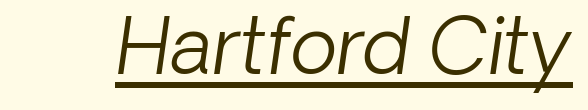
Q: Is the text bold? A: No.
Q: Is the typeface a serif or a sans-serif typeface? A: Sans-serif.
Q: Is the text underlined? A: Yes.
Q: Is the spacing between letters normal or unusually wide? A: Normal.
Q: Width (condensed, normal, or wide)? A: Normal.
Q: Stroke contrast? A: Low.
Q: x-height? A: Medium.
Q: Monospaced? A: No.
